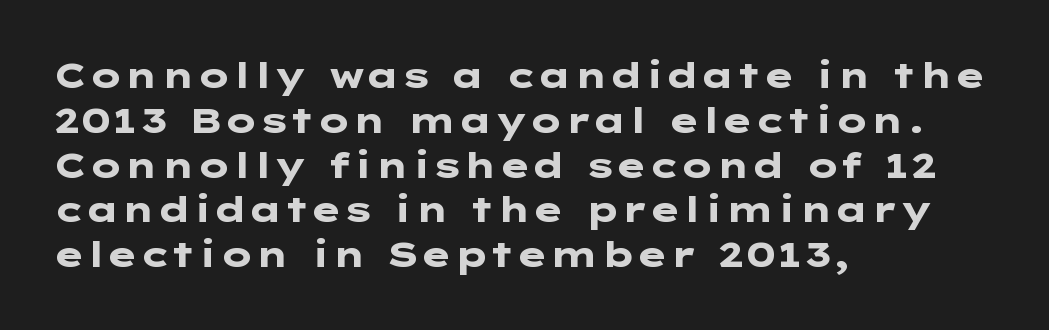
Rendered with straight, roman letterforms. Spacing between characters is what you'd get straight out of the box. The typeface chosen for these lines omits serifs. Line beginnings align vertically; line endings do not. Interline gaps are of average width in this sample. The strip under each line holds only bare page.
